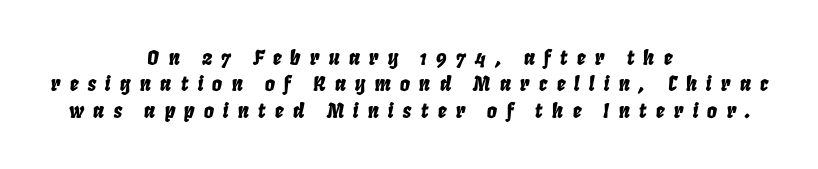
Style check: oblique. Is the block centered? Yes — each line is placed symmetrically about the middle. Whoever set this chose a conventional vertical rhythm. No word sits above an underline.
